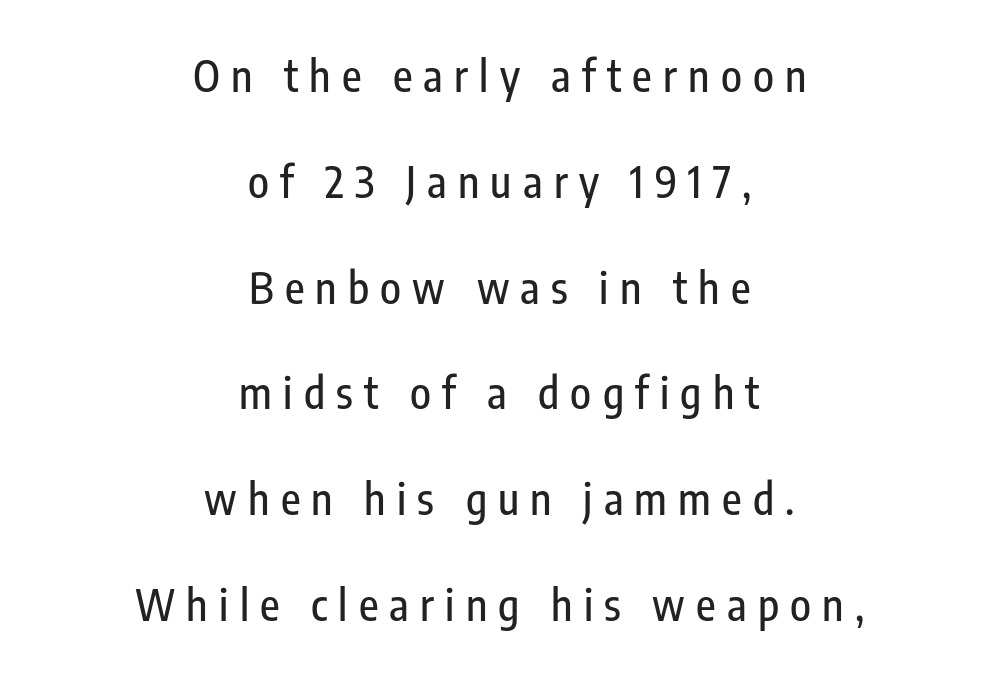
Q: Is the text italic (slanted)? A: No, it is upright.
Q: Is the typeface a serif or a sans-serif typeface? A: Sans-serif.
Q: Is the text underlined? A: No.
Q: How is the paragraph aligned? A: Centered.
Q: Is the spacing between letters normal or unusually wide? A: Unusually wide.
Q: Is the spacing between lines tight, normal or loose? A: Loose.
Q: Width (condensed, normal, or wide)? A: Condensed.
Q: Stroke contrast? A: Low.
Q: x-height? A: Medium.
Q: Monospaced? A: No.
